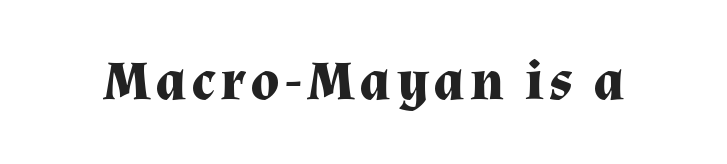
The rendering shows small feet on the letterforms — a serif design. As a designer I'd log this as weight 700, bold. Underlining? Definitely not there. Vertical strokes here are truly vertical. Here the designer chose a conventional face with non-uniform glyph widths.
